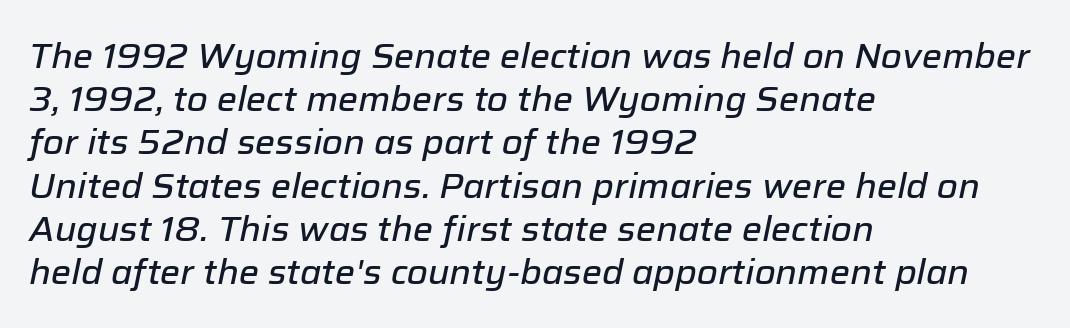
The image shows 34 px text type, italic (leaning right); set left-aligned, normal line spacing (1.27x), normal letter spacing, not underlined; low stroke contrast and a medium x-height.
